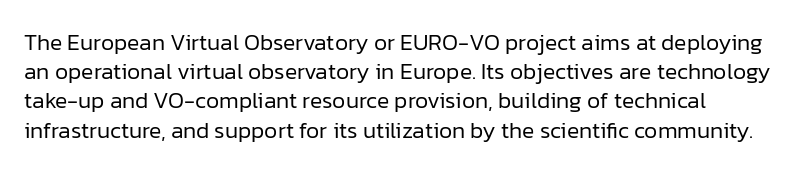
Nothing unusual about the tracking: characters are spaced as the font intends. Caption: multi-line text, flush left, ragged right. How would I describe the line gaps? Plain and ordinary. Unbolded letterforms with no extra heft.
